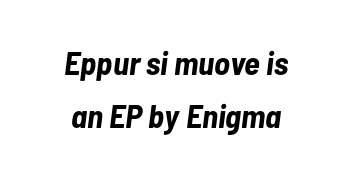
The image shows 33 px bold, condensed type, italic (leaning right); set centered, normal line spacing (1.62x), normal letter spacing, not underlined; low stroke contrast and a medium x-height.
